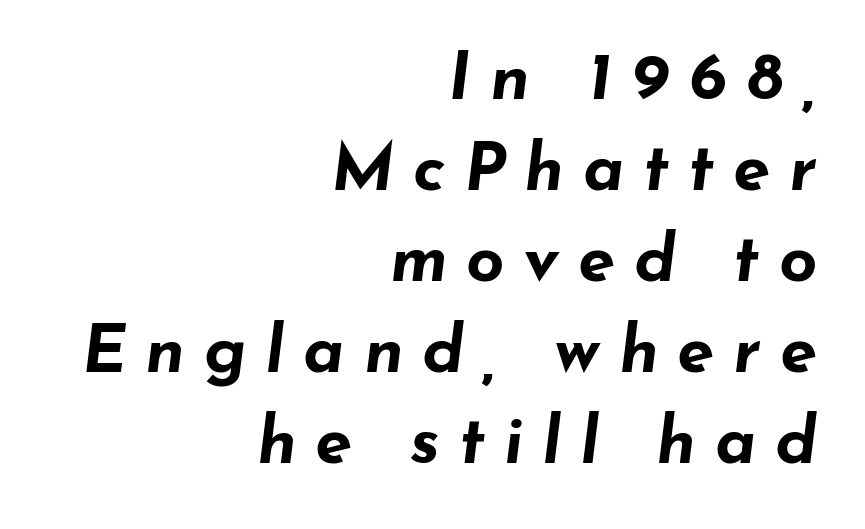
The image shows 67 px bold, wide type, italic (leaning right); set right-aligned, normal line spacing (1.36x), unusually wide letter spacing (+0.28 em), not underlined; low stroke contrast and a small x-height.
